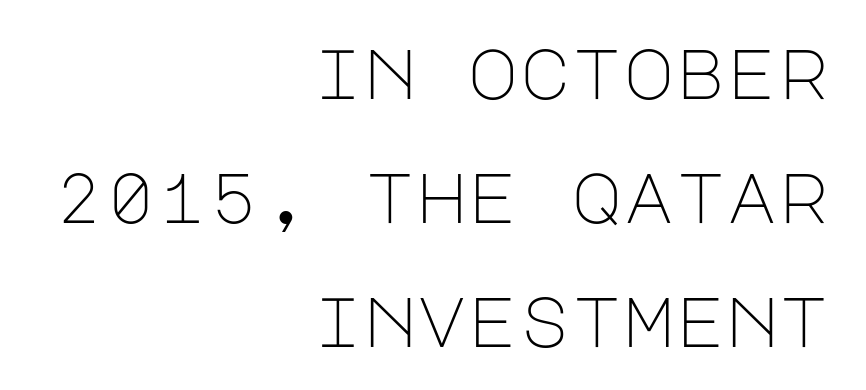
The image shows 70 px light sans-serif type, upright; set right-aligned, line spacing 1.77x, normal letter spacing, not underlined; low stroke contrast and a large x-height.
